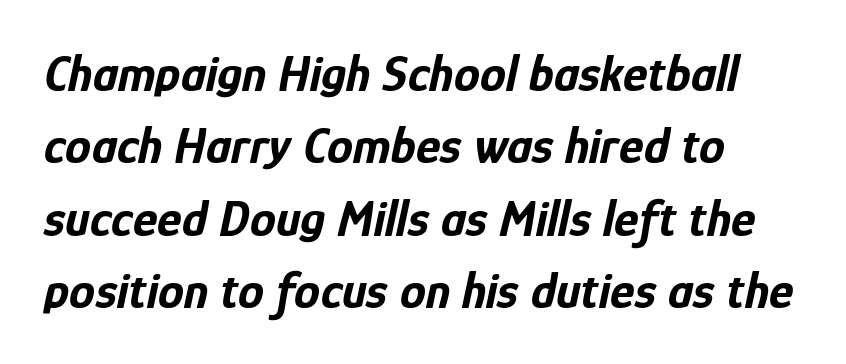
The image shows 52 px bold, condensed type, italic (leaning right); set left-aligned, normal line spacing (1.39x), normal letter spacing, not underlined; low stroke contrast and a medium x-height.
